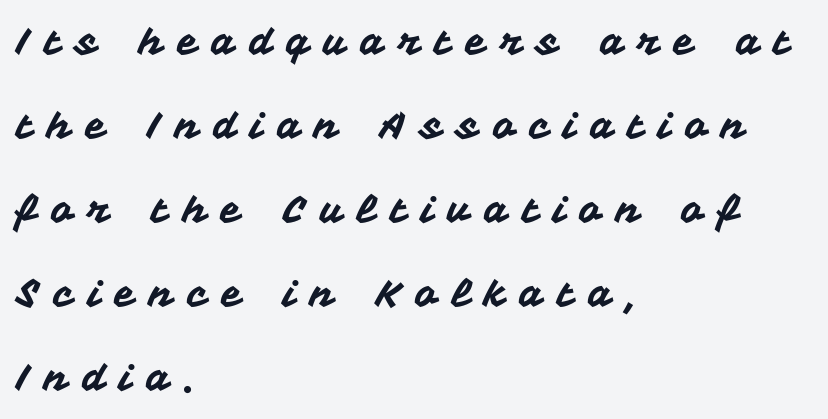
The image shows 38 px sans-serif type; set left-aligned, loose line spacing (2.21x), unusually wide letter spacing (+0.37 em), not underlined; medium stroke contrast and a medium x-height.
